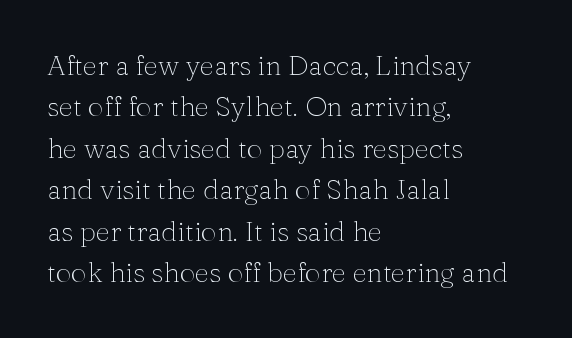
The image shows 28 px thin serif type, upright; set left-aligned, normal line spacing (1.48x), normal letter spacing, not underlined; medium stroke contrast and a medium x-height.
